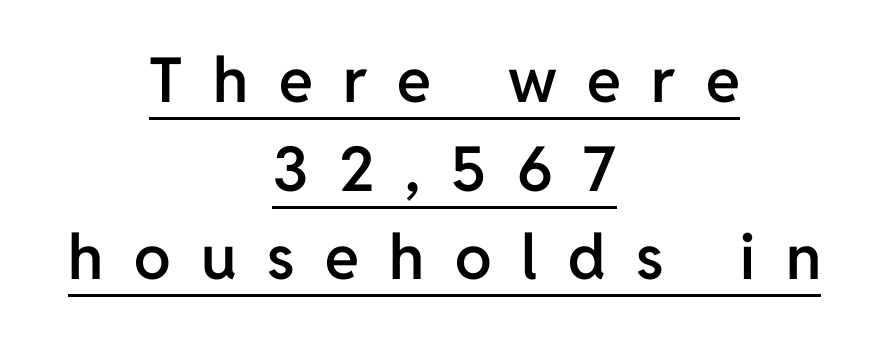
One-word summary of the alignment: center. The tracking reads as deliberately expanded to a designer's eye. The designer went with a sans here, leaving each stem footless. Bold? Not quite — semibold, heavier than regular but stopping short.
